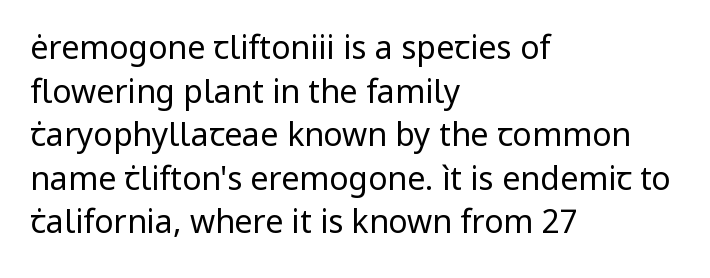
The image shows 32 px regular-weight sans-serif type, upright; set left-aligned, normal line spacing (1.36x), normal letter spacing, not underlined; low stroke contrast and a medium x-height.
